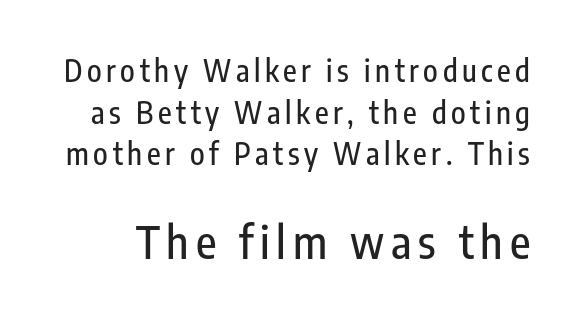
The following chunk of copy outweighs the initial chunk in type size. Proportional: the letters do not fall into vertical columns. The letters stand upright; this is a roman face. These lines are composed in type without serifs. The area under the type is left untouched. Vertical spacing — default.
